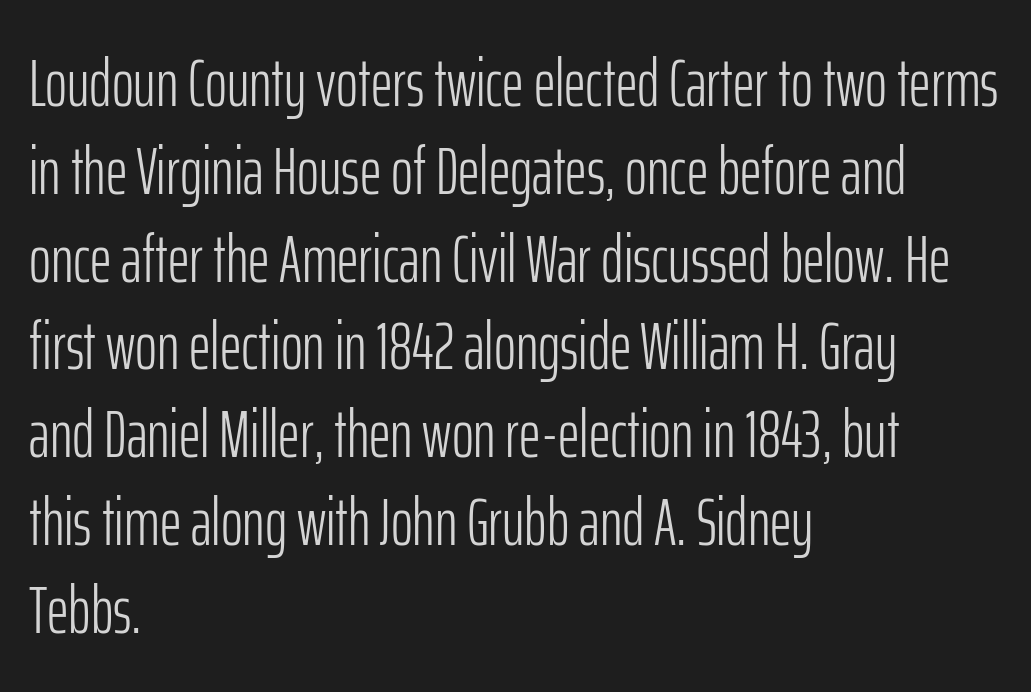
The block of text has a typical density, with ordinary space between rows. The glyphs are unaccompanied by any horizontal stroke below them. Teacher's note: observe the even left margin — that is flush-left alignment. Each letter keeps its own natural width here, so spacing adapts to shape.
